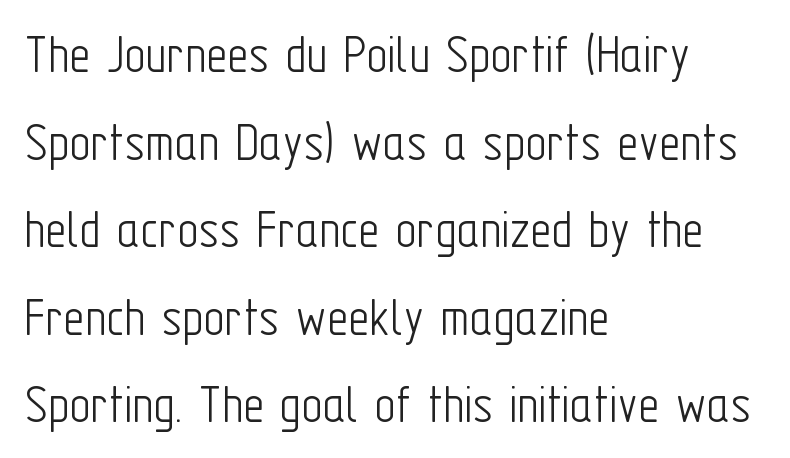
Q: Is the text bold? A: No.
Q: Is the text italic (slanted)? A: No, it is upright.
Q: Is the typeface a serif or a sans-serif typeface? A: Sans-serif.
Q: Is the text underlined? A: No.
Q: How is the paragraph aligned? A: Left-aligned.
Q: Is the spacing between letters normal or unusually wide? A: Normal.
Q: Is the spacing between lines tight, normal or loose? A: Normal.
Q: Width (condensed, normal, or wide)? A: Condensed.
Q: Stroke contrast? A: Low.
Q: x-height? A: Medium.
Q: Monospaced? A: No.
